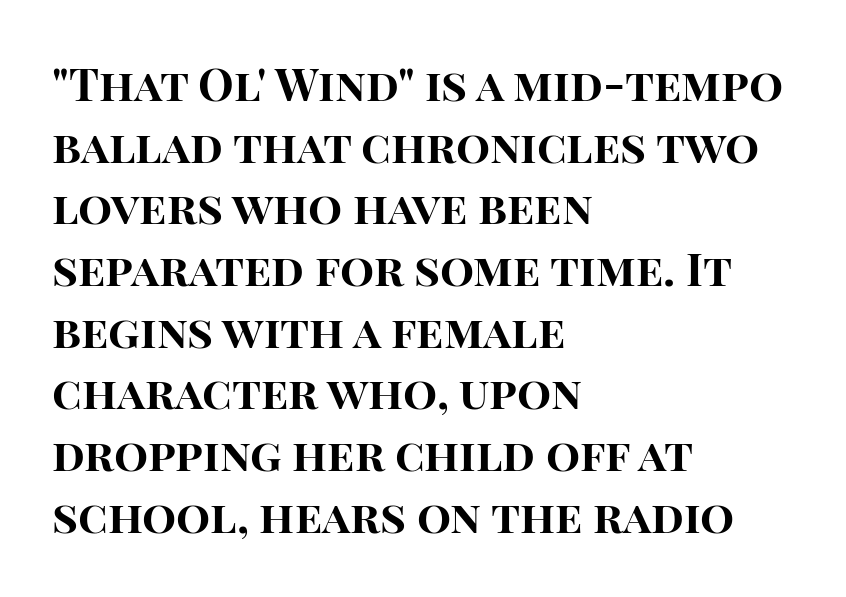
Q: Is the text bold? A: Yes.
Q: Is the text italic (slanted)? A: No, it is upright.
Q: Is the typeface a serif or a sans-serif typeface? A: Sans-serif.
Q: Is the text underlined? A: No.
Q: How is the paragraph aligned? A: Left-aligned.
Q: Is the spacing between letters normal or unusually wide? A: Normal.
Q: Is the spacing between lines tight, normal or loose? A: Normal.
Q: Width (condensed, normal, or wide)? A: Normal.
Q: Stroke contrast? A: High.
Q: x-height? A: Large.
Q: Monospaced? A: No.
